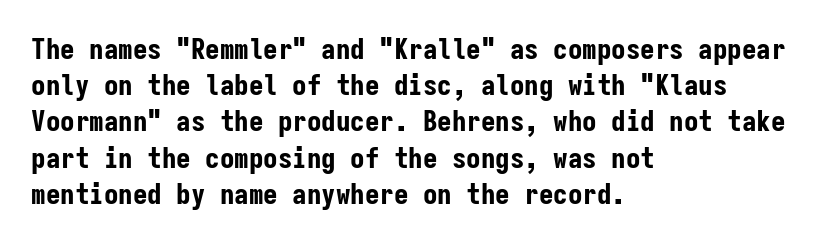
Horizontally, the lines are justified to the leading edge only. The block of text has a typical density, with ordinary space between rows. What kind of face is this? One without serifs — a sans. The strip under each line holds only bare page. Short note: letters normally spaced.
